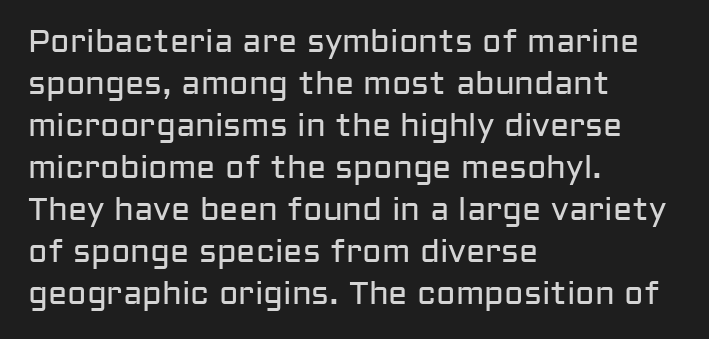
The image shows 32 px regular-weight sans-serif type, upright; set left-aligned, normal line spacing (1.31x), normal letter spacing, not underlined; low stroke contrast and a medium x-height.
